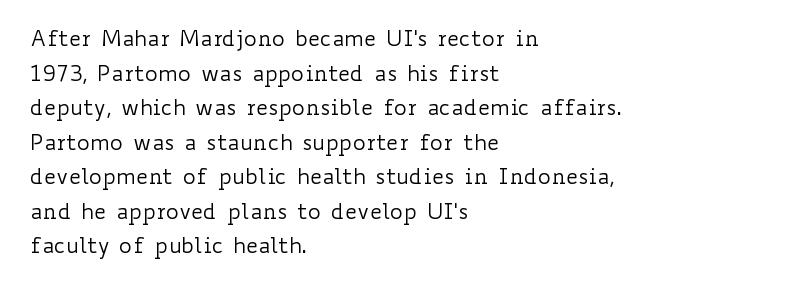
{"italic": "no", "bold": "no", "underline": "no", "align": "left", "line_spacing": "normal", "line_spacing_ratio": 1.57, "letter_spacing": "normal", "letter_spacing_em": 0.0, "glyph_px": 22}
